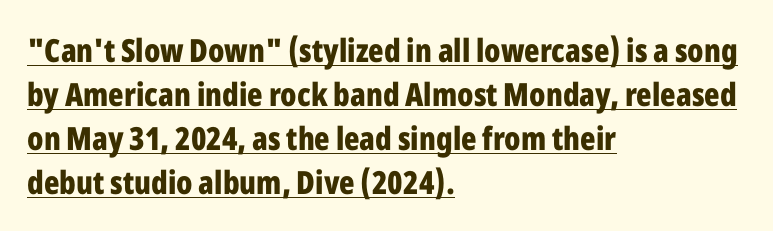
{"serif": "no", "italic": "no", "bold": "yes", "weight": "bold", "width": "condensed", "stroke_contrast": "low", "x_height": "medium", "monospaced": "no", "underline": "yes", "align": "left", "line_spacing": "normal", "line_spacing_ratio": 1.37, "letter_spacing": "normal", "letter_spacing_em": 0.0, "glyph_px": 32}
